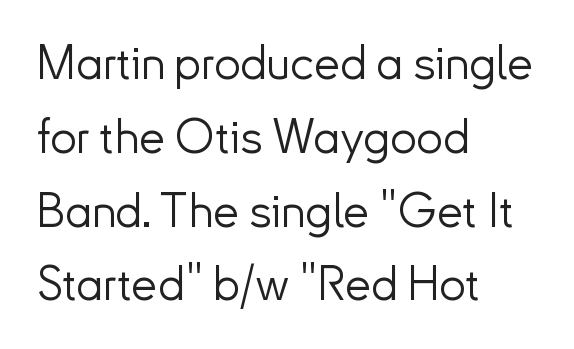
Q: Is the text bold? A: No.
Q: Is the text italic (slanted)? A: No, it is upright.
Q: Is the typeface a serif or a sans-serif typeface? A: Sans-serif.
Q: Is the text underlined? A: No.
Q: How is the paragraph aligned? A: Left-aligned.
Q: Is the spacing between letters normal or unusually wide? A: Normal.
Q: Is the spacing between lines tight, normal or loose? A: Normal.
Q: Width (condensed, normal, or wide)? A: Normal.
Q: Stroke contrast? A: Low.
Q: x-height? A: Small.
Q: Monospaced? A: No.
